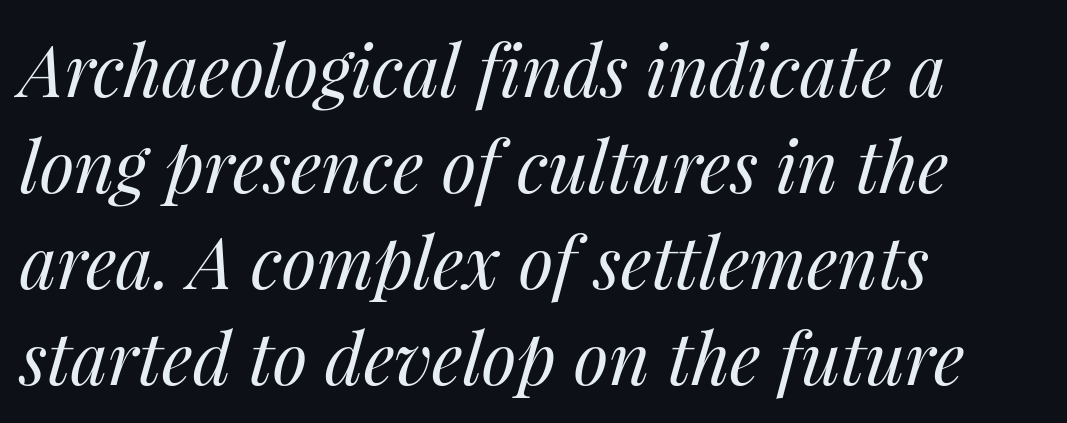
The image shows 71 px regular-weight type, italic (leaning right); set left-aligned, normal line spacing (1.35x), normal letter spacing, not underlined; medium stroke contrast and a medium x-height.
